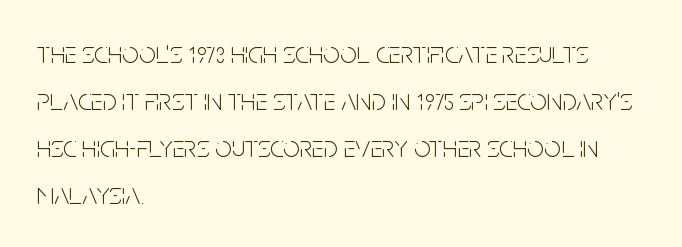
The image shows 30 px light, condensed sans-serif type, upright; set left-aligned, normal line spacing (1.57x), normal letter spacing, not underlined; low stroke contrast and a large x-height.
